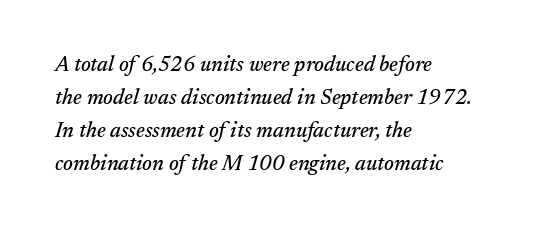
The rag falls on the right side of this text block. The horizontal fit of the characters is conventional and even. Characters are canted at an angle relative to the baseline's perpendicular. The space directly below the letters is spotless. If you measured baseline to baseline, you'd find a middling distance.
